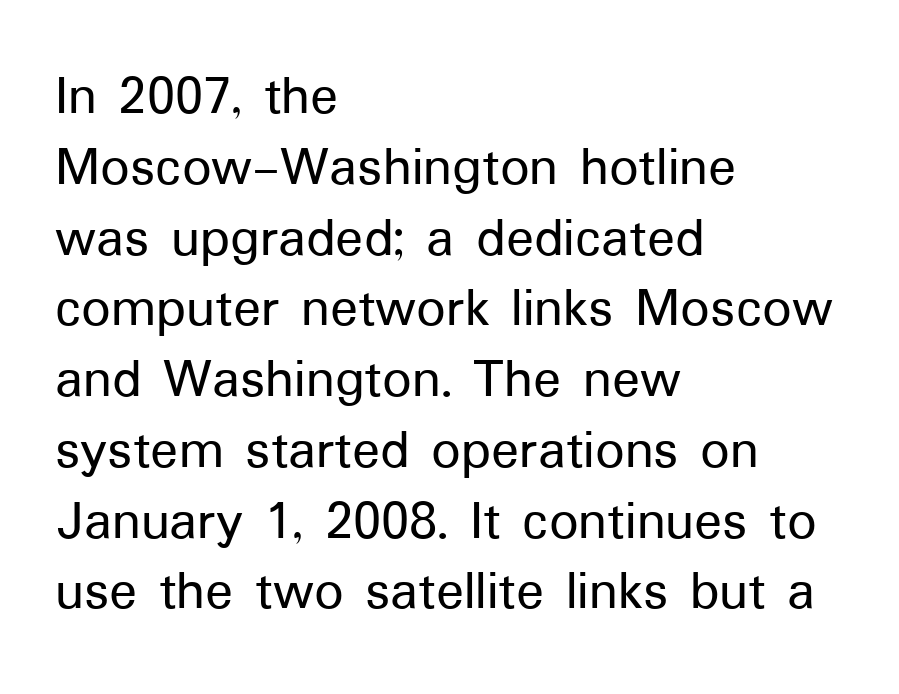
Q: Is the text italic (slanted)? A: No, it is upright.
Q: Is the typeface a serif or a sans-serif typeface? A: Sans-serif.
Q: Is the text underlined? A: No.
Q: How is the paragraph aligned? A: Left-aligned.
Q: Is the spacing between letters normal or unusually wide? A: Normal.
Q: Width (condensed, normal, or wide)? A: Normal.
Q: Stroke contrast? A: Low.
Q: x-height? A: Medium.
Q: Monospaced? A: No.
